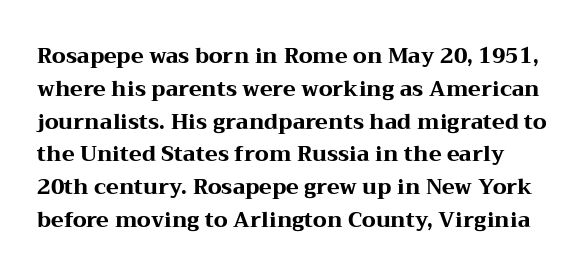
Q: Is the text bold? A: Yes.
Q: Is the text italic (slanted)? A: No, it is upright.
Q: Is the text underlined? A: No.
Q: Is the spacing between letters normal or unusually wide? A: Normal.
Q: Is the spacing between lines tight, normal or loose? A: Normal.
